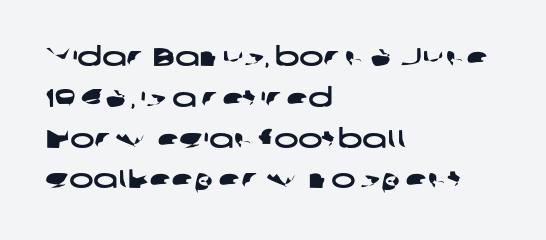
{"underline": "no", "align": "left", "line_spacing": "normal", "line_spacing_ratio": 1.57, "letter_spacing": "normal", "letter_spacing_em": 0.0, "glyph_px": 26}
